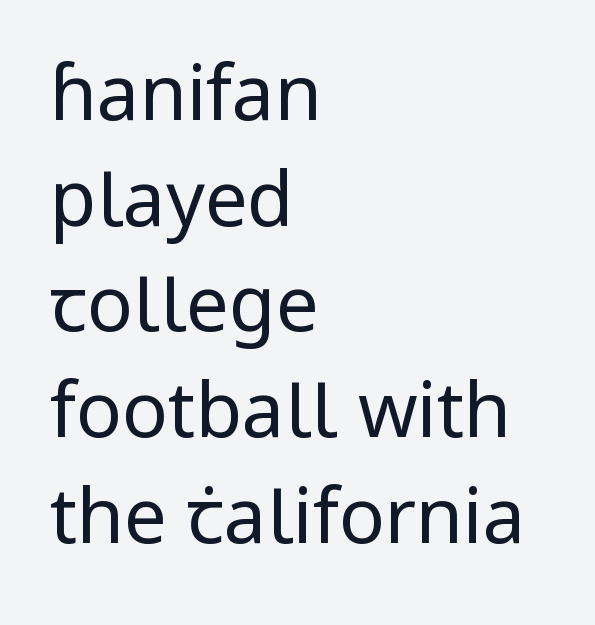
Line spacing here is normal. Notice how the passage keeps a crisp vertical edge on the left only. Stroke mass is kept to a normal reading level or below. A clean baseline with only descenders dipping below it. You could not count columns in this text — the font is proportionally spaced. Stroke terminals: plain, sans-serif.
